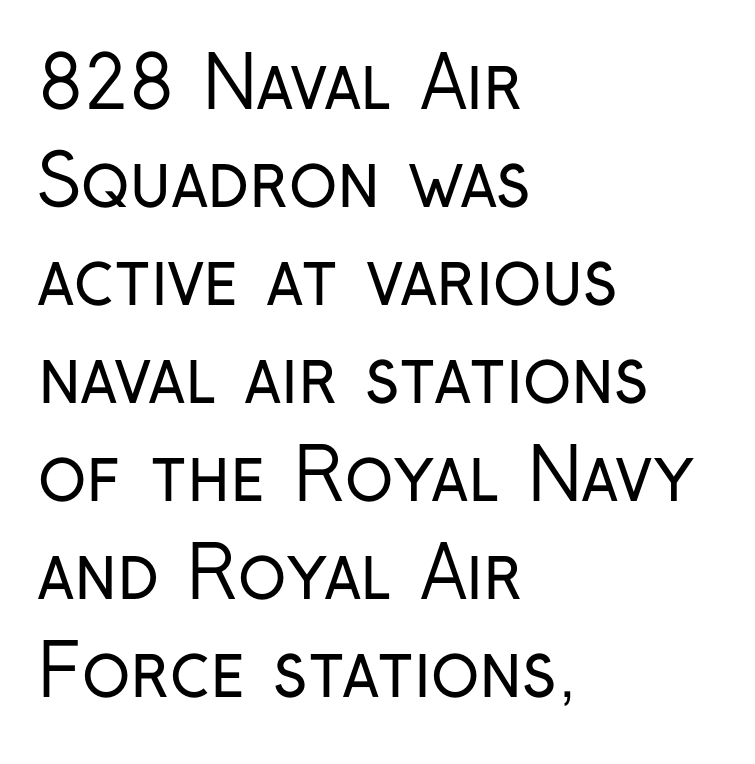
The face used here is proportionally spaced, like ordinary book or web type. Whoever set this chose a conventional vertical rhythm. Left-aligned paragraph, ragged on the right. No feet cap the strokes, marking this as sans-serif type.
